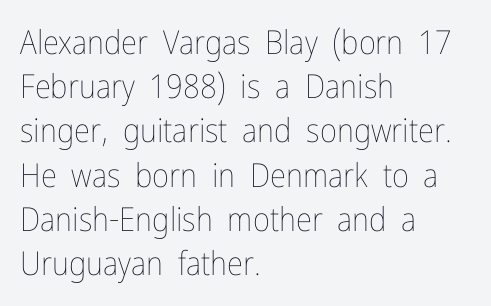
Each letter keeps its own natural width here, so spacing adapts to shape. Reading down the block, your eye returns to a fixed left position each line. The passage shown has conventional tracking throughout. A quiet, ordinary-to-light weight characterises the typeface. Descenders are the only things crossing below the line. When letters stand straight like this, we call the style roman or upright.
